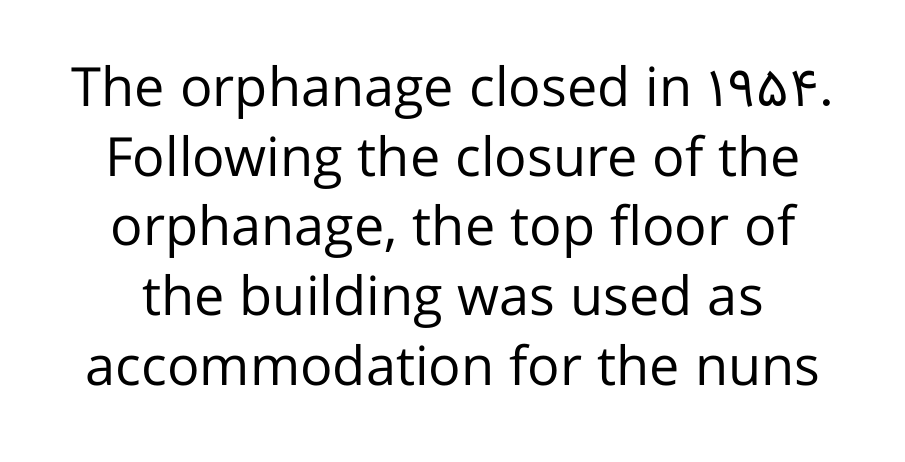
The image shows 54 px regular-weight sans-serif type, upright; set centered, normal line spacing (1.29x), normal letter spacing, not underlined; low stroke contrast and a medium x-height.
